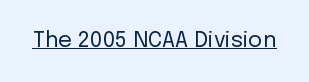
The image shows 22 px text type, upright; set normal letter spacing, underlined.
